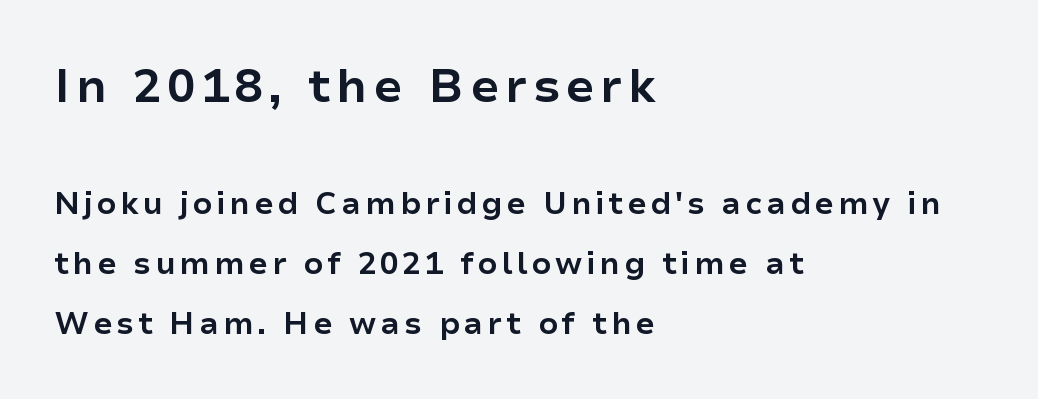
The image shows 47 px bold sans-serif type, upright; set left-aligned, loose line spacing (1.93x), not underlined; the first (top) block is 1.52x larger; low stroke contrast and a medium x-height.
